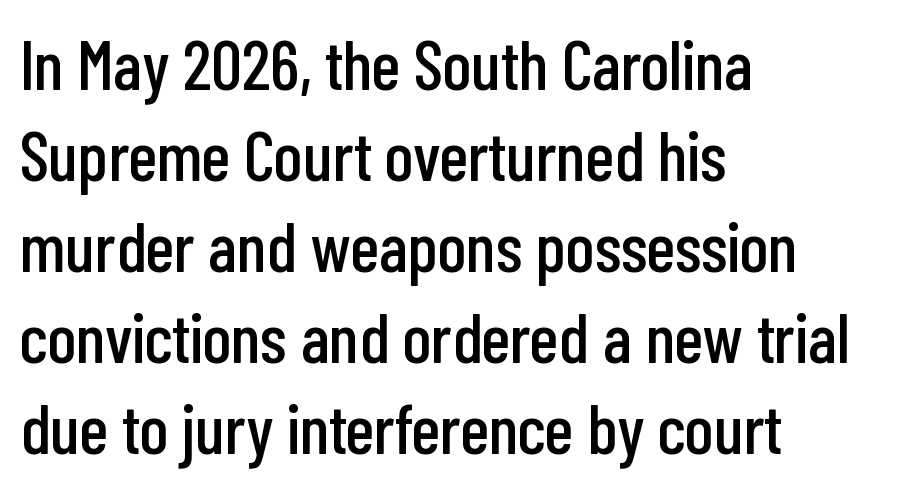
To sum up the face: it is a sans, with no serifs. Each letter keeps its own natural width here, so spacing adapts to shape. The tracking reads as untouched default to a designer's eye. Leading: standard.
